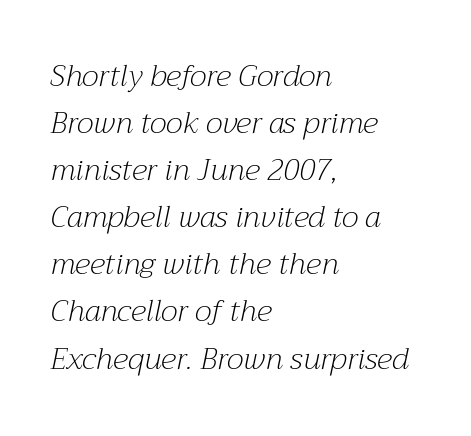
The image shows 30 px light serif type, italic (leaning right); set left-aligned, normal line spacing (1.57x), normal letter spacing, not underlined; medium stroke contrast and a medium x-height.
